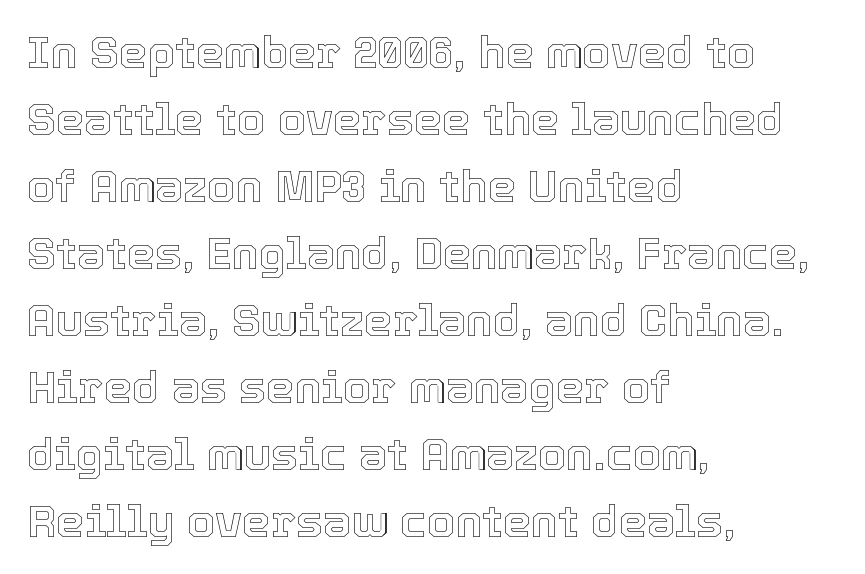
Does the copy run flush right? No — it runs flush left. Looks like regular typesetting: each glyph gets only the width it needs. The space between consecutive lines is moderate. Every stem runs plumb, perpendicular to the baseline. A clean baseline with only descenders dipping below it. Glyph-to-glyph distance matches everyday printed text.
